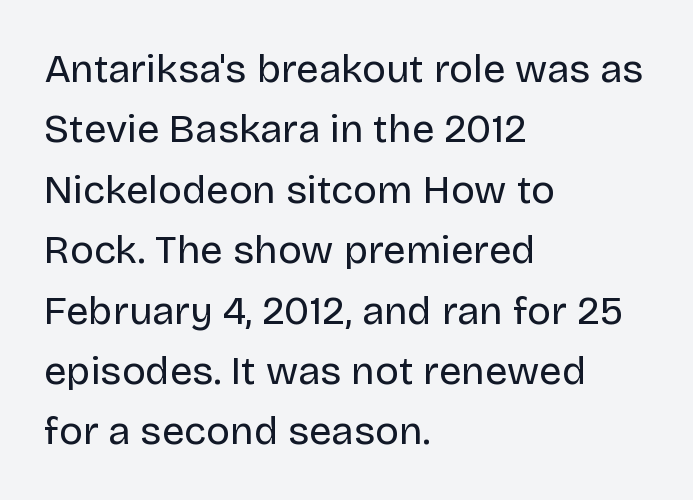
The image shows 40 px regular-weight sans-serif type, upright; set left-aligned, normal line spacing (1.51x), normal letter spacing, not underlined; low stroke contrast and a large x-height.
